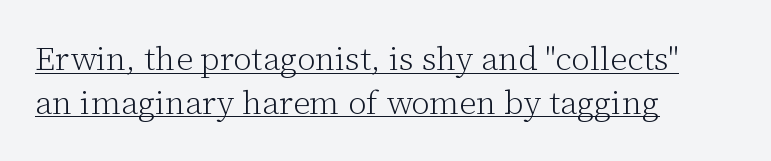
The image shows 33 px light serif type, upright; set left-aligned, normal line spacing (1.32x), normal letter spacing, underlined; low stroke contrast and a medium x-height.
